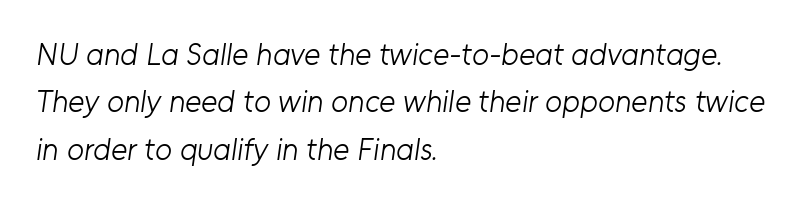
The image shows 31 px light sans-serif type; set left-aligned, normal line spacing (1.53x), normal letter spacing, not underlined; low stroke contrast and a medium x-height.
